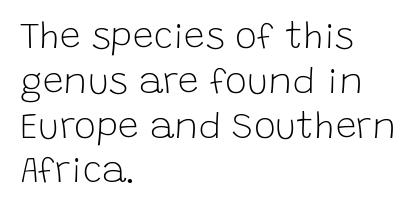
Q: Is the text bold? A: No.
Q: Is the text italic (slanted)? A: No, it is upright.
Q: Is the typeface a serif or a sans-serif typeface? A: Sans-serif.
Q: Is the text underlined? A: No.
Q: How is the paragraph aligned? A: Left-aligned.
Q: Is the spacing between letters normal or unusually wide? A: Normal.
Q: Width (condensed, normal, or wide)? A: Normal.
Q: Stroke contrast? A: Low.
Q: x-height? A: Large.
Q: Monospaced? A: No.
